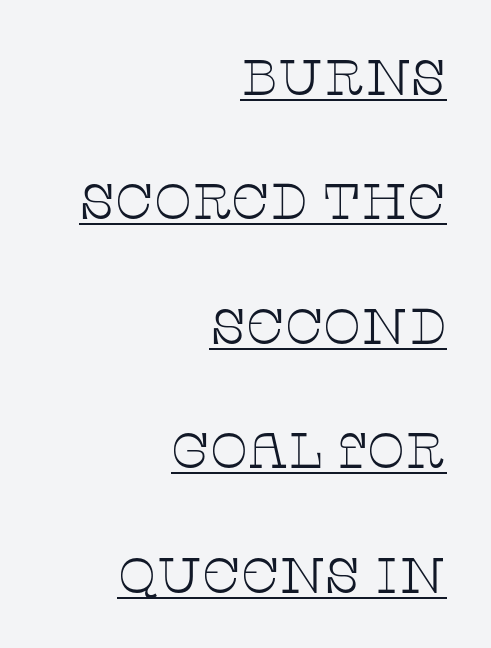
{"serif": "yes", "italic": "no", "bold": "no", "weight": "thin", "width": "wide", "stroke_contrast": "low", "x_height": "large", "monospaced": "no", "underline": "yes", "align": "right", "line_spacing": "loose", "line_spacing_ratio": 2.49, "letter_spacing": "normal", "letter_spacing_em": 0.0, "glyph_px": 50}
